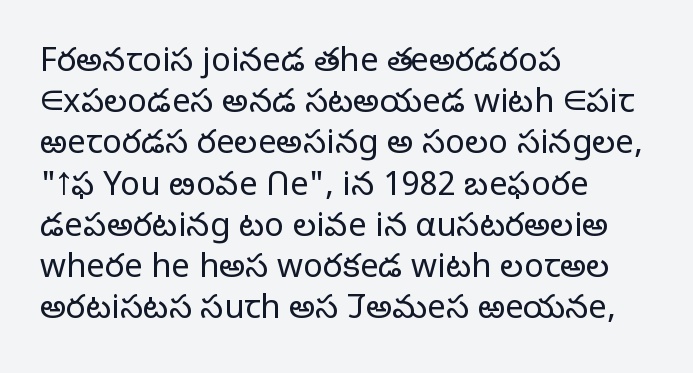
{"serif": "no", "italic": "no", "bold": "no", "weight": "light", "width": "normal", "stroke_contrast": "low", "x_height": "medium", "monospaced": "no", "underline": "no", "align": "left", "line_spacing": "normal", "line_spacing_ratio": 1.25, "letter_spacing": "normal", "letter_spacing_em": 0.0, "glyph_px": 33}
